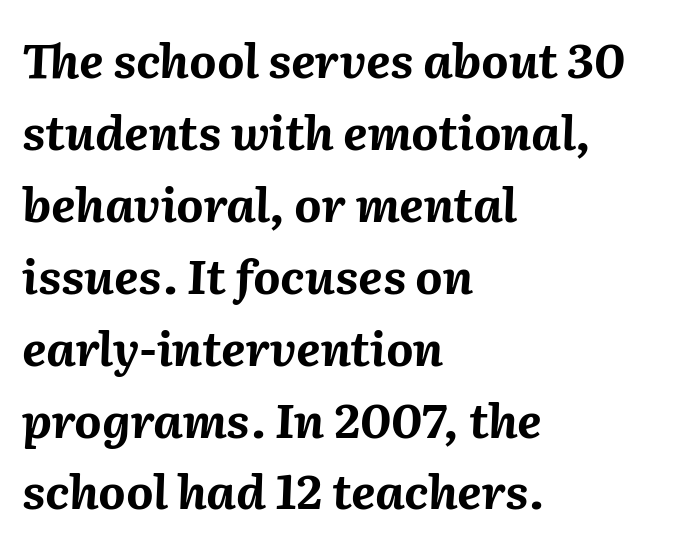
The image shows 47 px bold type, italic (leaning right); set left-aligned, normal line spacing (1.53x), normal letter spacing, not underlined; medium stroke contrast and a medium x-height.
